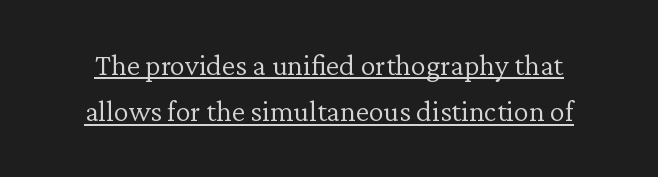
Think of a printed novel: that variable character pitch is what you see here. Whoever set this chose a conventional vertical rhythm. This sample uses plain, unmodified letter spacing. Font category for this specimen: serif. This is not heavy type; no bold has been used. The specimen includes a rule beneath the text block's lines.
